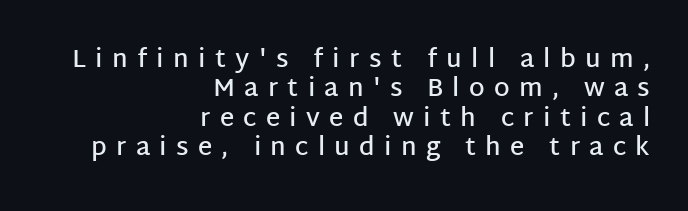
Caption: semibold face, moderately heavy strokes. Compared with typical body copy, the letter spacing here is much looser. Quick note: not italic, upright. Decoration check: the copy has no underline. A student would call this right alignment; a typographer would say flush right, rag left.
